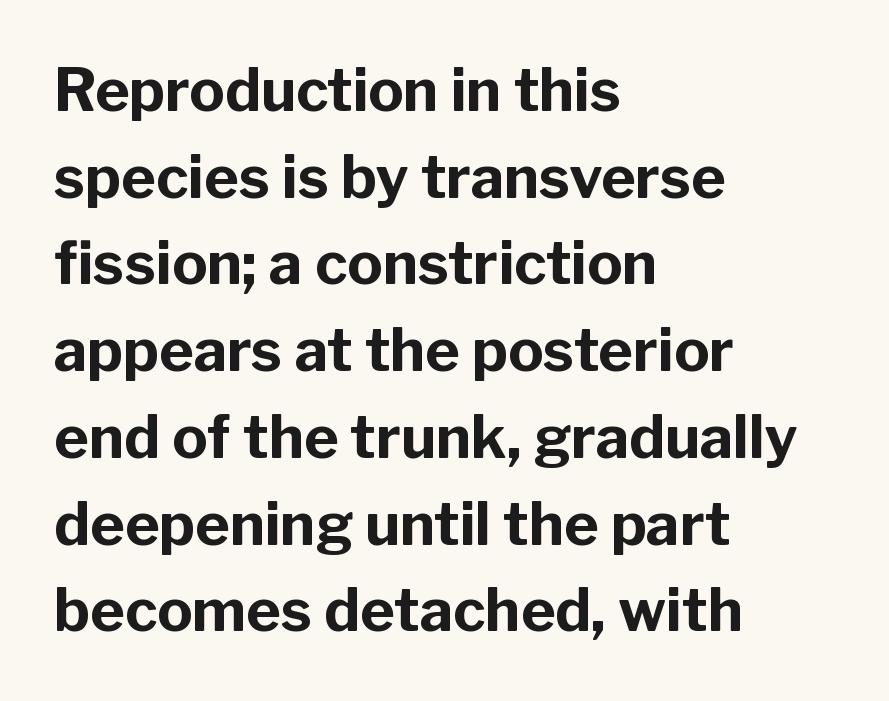
{"serif": "no", "italic": "no", "bold": "yes", "weight": "bold", "width": "normal", "stroke_contrast": "low", "x_height": "medium", "monospaced": "no", "underline": "no", "align": "left", "line_spacing": "normal", "line_spacing_ratio": 1.47, "letter_spacing": "normal", "letter_spacing_em": 0.0, "glyph_px": 59}
